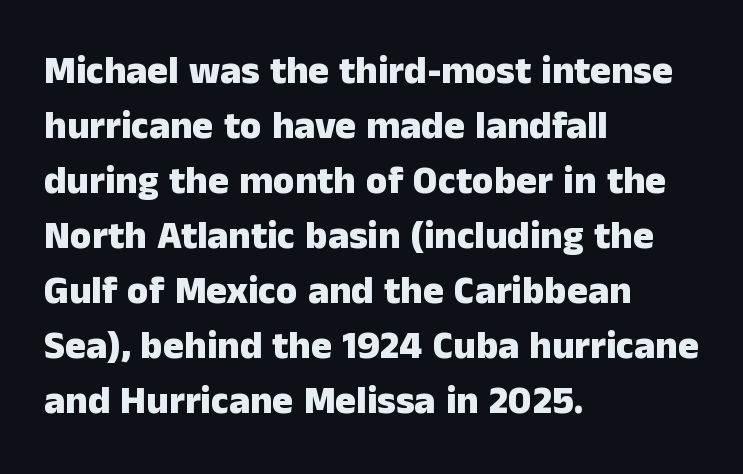
Q: Is the text bold? A: Yes.
Q: Is the text italic (slanted)? A: No, it is upright.
Q: Is the typeface a serif or a sans-serif typeface? A: Sans-serif.
Q: Is the text underlined? A: No.
Q: How is the paragraph aligned? A: Left-aligned.
Q: Is the spacing between letters normal or unusually wide? A: Normal.
Q: Is the spacing between lines tight, normal or loose? A: Normal.
Q: Width (condensed, normal, or wide)? A: Normal.
Q: Stroke contrast? A: Low.
Q: x-height? A: Medium.
Q: Monospaced? A: No.
